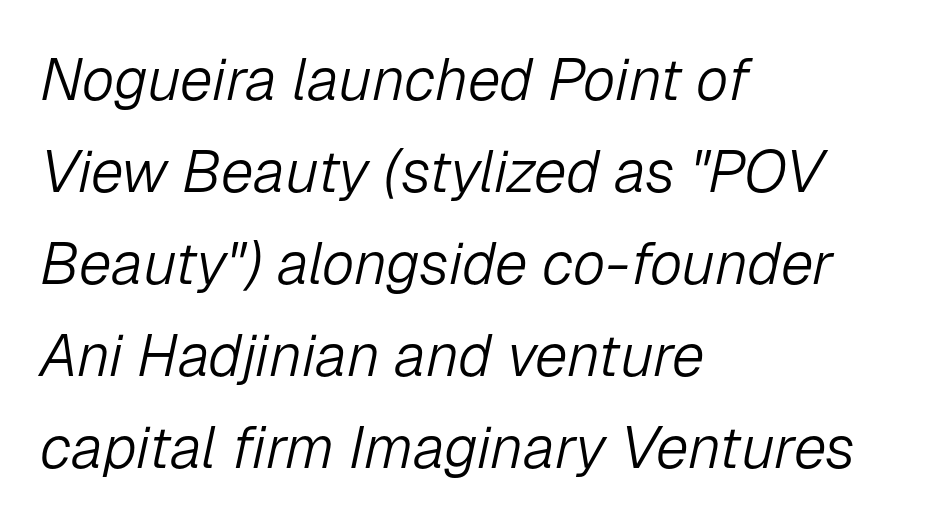
The line-height multiplier appears to be the usual default. Designer's note — italics engaged. The letters look calm and open, with moderate or lighter stems. Nobody touched the tracking dial on this one. Proportional: the letters do not fall into vertical columns.
